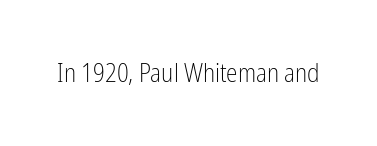
{"italic": "no", "bold": "no", "underline": "no", "letter_spacing": "normal", "letter_spacing_em": 0.0, "glyph_px": 26}
